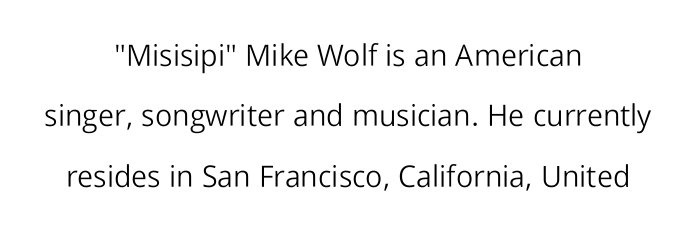
{"serif": "no", "italic": "no", "bold": "no", "weight": "light", "width": "normal", "stroke_contrast": "low", "x_height": "medium", "monospaced": "no", "underline": "no", "align": "center", "line_spacing": "loose", "line_spacing_ratio": 2.01, "letter_spacing": "normal", "letter_spacing_em": 0.0, "glyph_px": 30}
